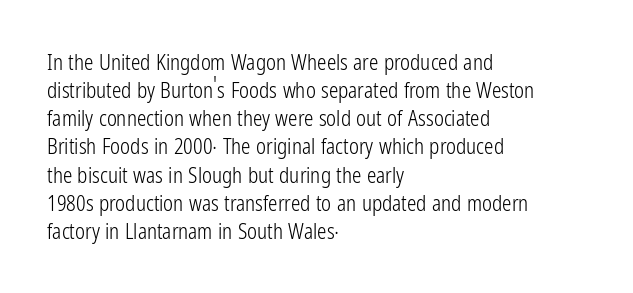
{"italic": "no", "bold": "no", "underline": "no", "align": "left", "line_spacing": "normal", "line_spacing_ratio": 1.34, "letter_spacing": "normal", "letter_spacing_em": 0.0, "glyph_px": 21}
